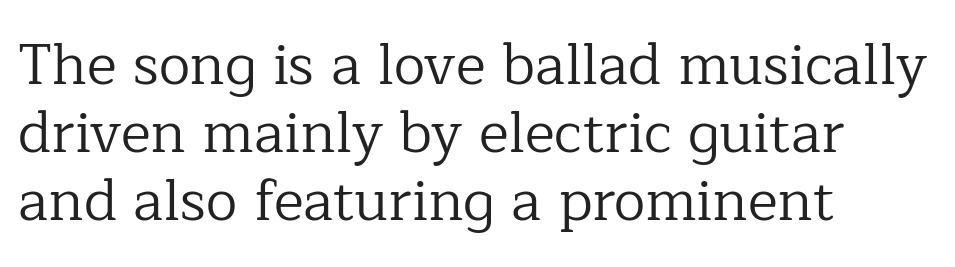
The setting favours the left margin, as ordinary paragraphs usually do. What stands out about the letter spacing? Nothing — it is the standard amount. Yep, those are serifs on the letters. The foot of each line stays bare and open.
